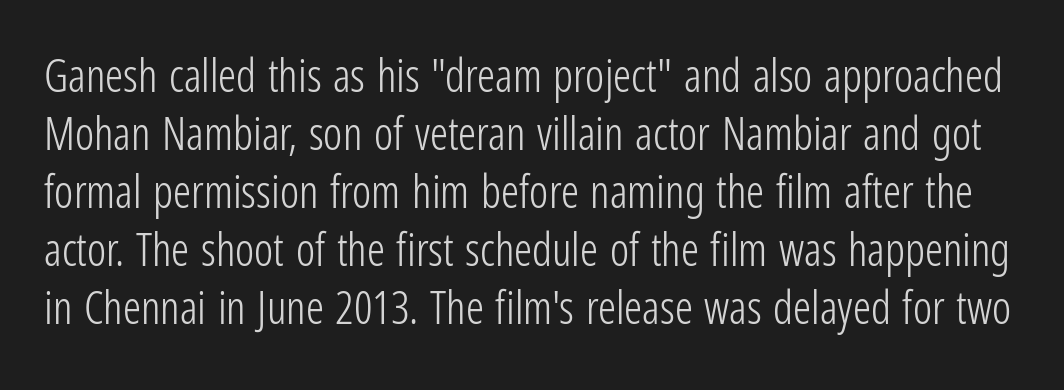
Q: Is the text bold? A: No.
Q: Is the text italic (slanted)? A: No, it is upright.
Q: Is the typeface a serif or a sans-serif typeface? A: Sans-serif.
Q: Is the text underlined? A: No.
Q: Is the spacing between letters normal or unusually wide? A: Normal.
Q: Is the spacing between lines tight, normal or loose? A: Normal.
Q: Width (condensed, normal, or wide)? A: Condensed.
Q: Stroke contrast? A: Low.
Q: x-height? A: Medium.
Q: Monospaced? A: No.
